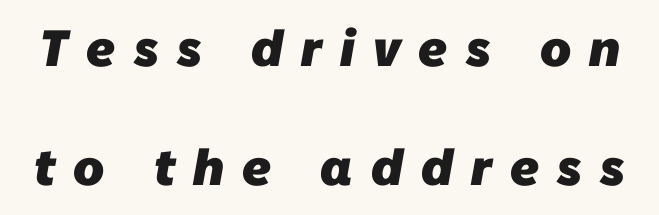
The image shows 51 px heavy sans-serif type; set loose line spacing (2.33x), unusually wide letter spacing (+0.36 em), not underlined; low stroke contrast and a medium x-height.
